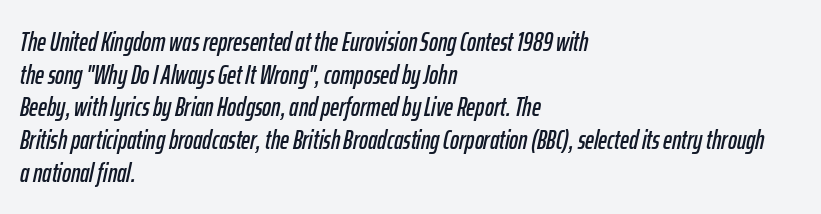
Which margin do the lines hug? The left one — the right edge is uneven. You could call the tracking neutral — neither tight nor loose. The strip under each line holds only bare page. In terms of posture, this sample is oblique.
